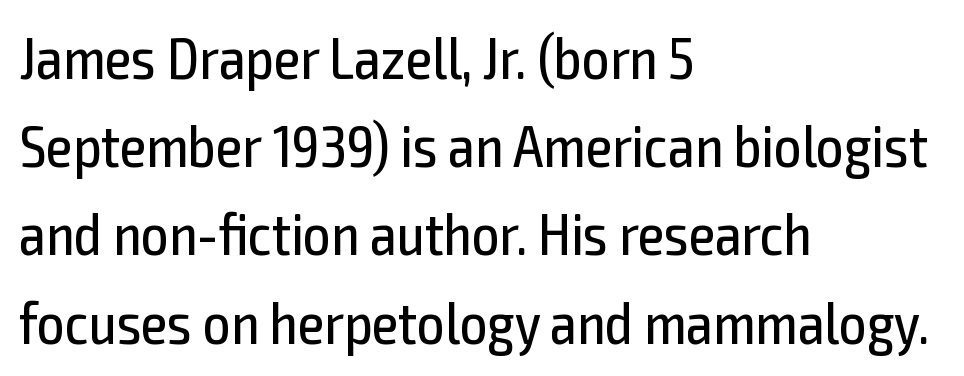
The image shows 60 px regular-weight, condensed sans-serif type, upright; set left-aligned, normal line spacing (1.47x), normal letter spacing, not underlined; a medium x-height.
